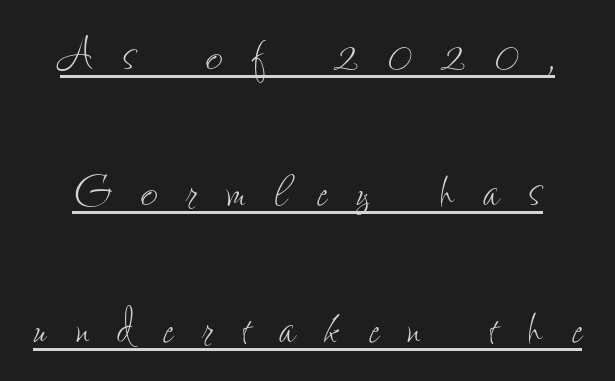
{"bold": "no", "weight": "thin", "width": "condensed", "stroke_contrast": "low", "x_height": "small", "monospaced": "no", "underline": "yes", "line_spacing": "loose", "line_spacing_ratio": 2.31, "letter_spacing": "wide", "letter_spacing_em": 0.49, "glyph_px": 59}
